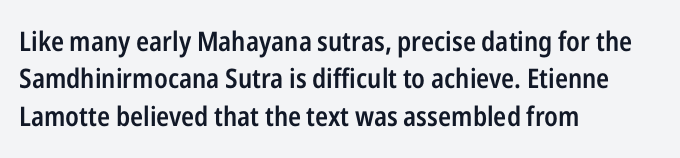
{"italic": "no", "bold": "semi", "underline": "no", "align": "left", "line_spacing": "normal", "line_spacing_ratio": 1.38, "letter_spacing": "normal", "letter_spacing_em": 0.0, "glyph_px": 27}
